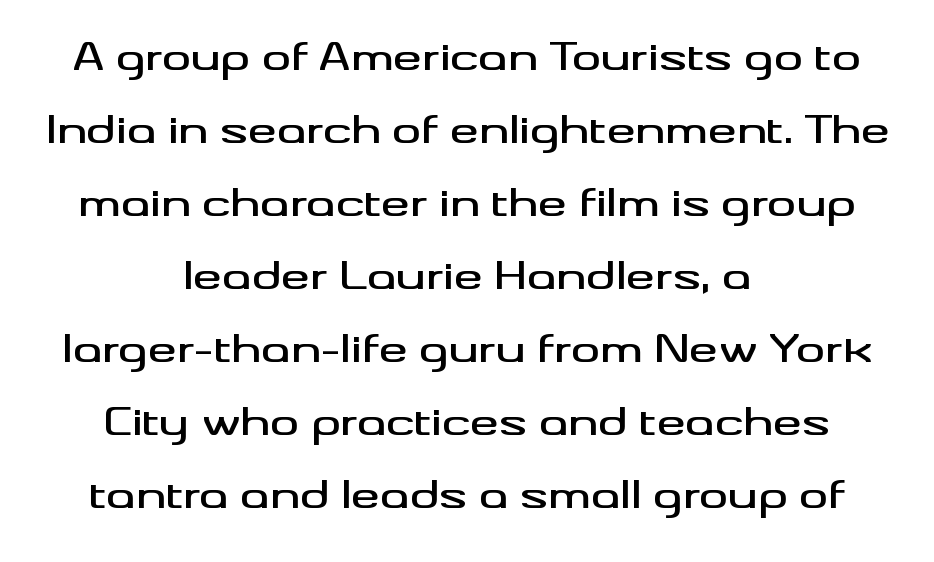
Is the letter spacing exaggerated? No — it looks like the ordinary default. Nope, no serifs anywhere on these letters. Successive baselines arrive slowly, with a big drop between each. Quick note: underline off. The rendering uses natural spacing where letterforms have individual widths.
